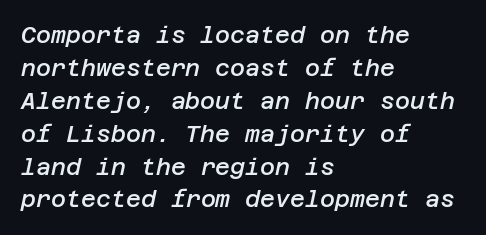
Q: Is the text bold? A: Semi-bold.
Q: Is the text italic (slanted)? A: Yes, it leans right by about 12 degrees.
Q: Is the text underlined? A: No.
Q: How is the paragraph aligned? A: Left-aligned.
Q: Is the spacing between letters normal or unusually wide? A: Normal.
Q: Is the spacing between lines tight, normal or loose? A: Normal.
